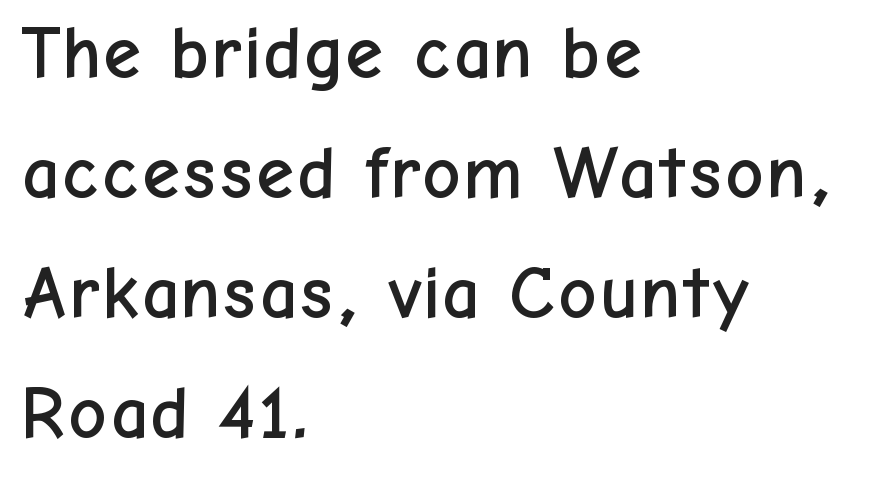
{"serif": "no", "italic": "no", "width": "normal", "stroke_contrast": "low", "x_height": "medium", "monospaced": "no", "underline": "no", "align": "left", "line_spacing": "normal", "line_spacing_ratio": 1.6, "letter_spacing": "normal", "letter_spacing_em": 0.0, "glyph_px": 75}
